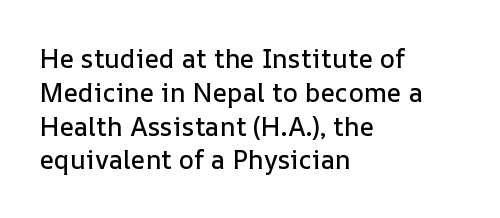
The ragged edge is on the right, which tells us the setting is flush left. How would I describe the line gaps? Plain and ordinary. This is the regular roman posture of the typeface. Only glyphs here, with clear space below each row.
